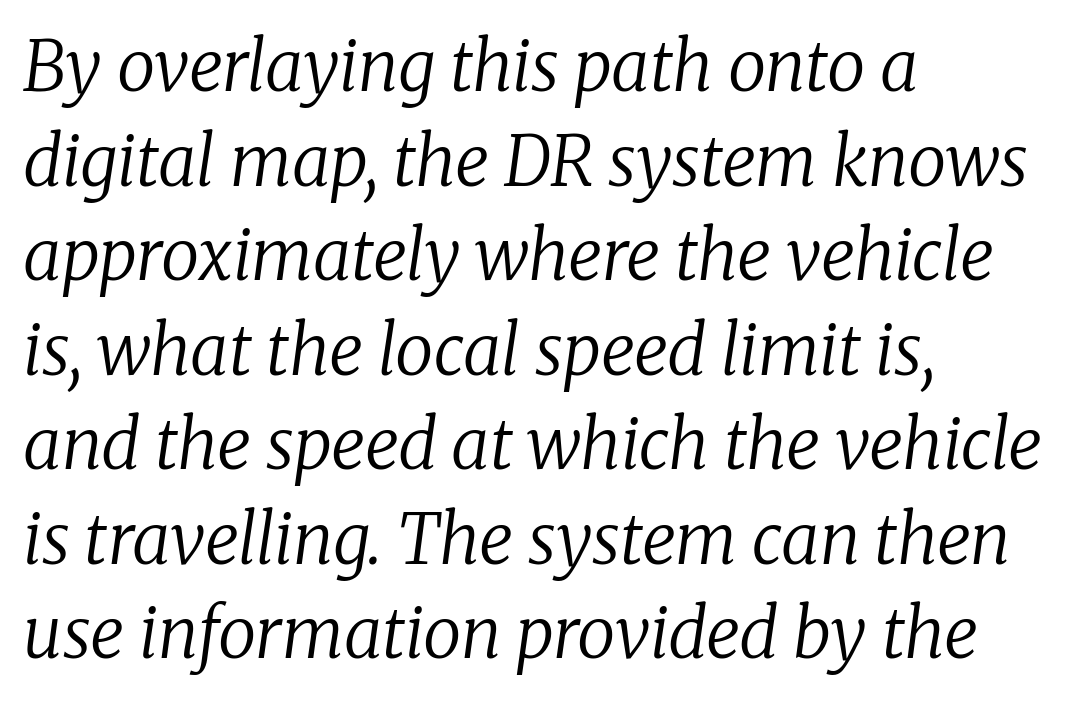
Evenly set lines give the paragraph a standard silhouette. A classic flush-left, rag-right setting is used for this passage. The glyphs look as if they've been sheared to an angle. A serif font was chosen for this passage. Underlining? Definitely not there.
